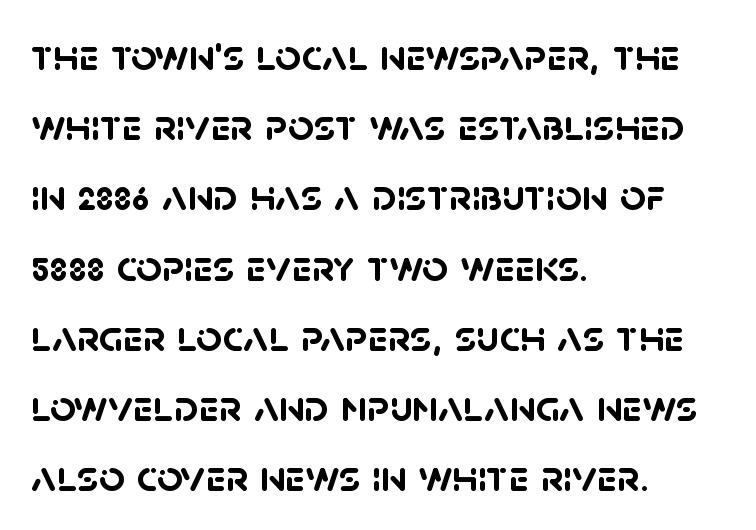
Q: Is the text bold? A: Yes.
Q: Is the typeface a serif or a sans-serif typeface? A: Sans-serif.
Q: Is the text underlined? A: No.
Q: How is the paragraph aligned? A: Left-aligned.
Q: Is the spacing between letters normal or unusually wide? A: Normal.
Q: Is the spacing between lines tight, normal or loose? A: Normal.
Q: Width (condensed, normal, or wide)? A: Normal.
Q: Stroke contrast? A: Low.
Q: x-height? A: Large.
Q: Monospaced? A: No.
